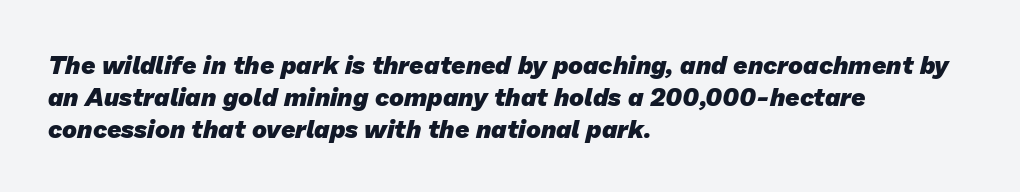
Q: Is the text bold? A: Yes.
Q: Is the text underlined? A: No.
Q: How is the paragraph aligned? A: Left-aligned.
Q: Is the spacing between letters normal or unusually wide? A: Normal.
Q: Is the spacing between lines tight, normal or loose? A: Normal.
